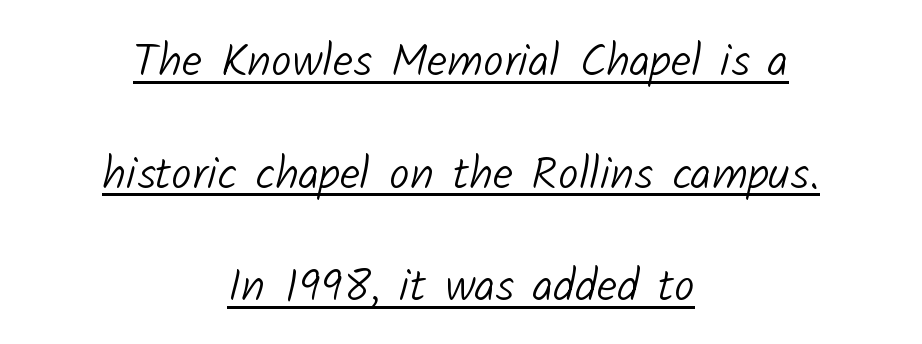
{"serif": "no", "bold": "no", "weight": "light", "width": "normal", "stroke_contrast": "low", "x_height": "medium", "monospaced": "no", "underline": "yes", "align": "center", "line_spacing": "loose", "line_spacing_ratio": 2.45, "letter_spacing": "normal", "letter_spacing_em": 0.0, "glyph_px": 46}
